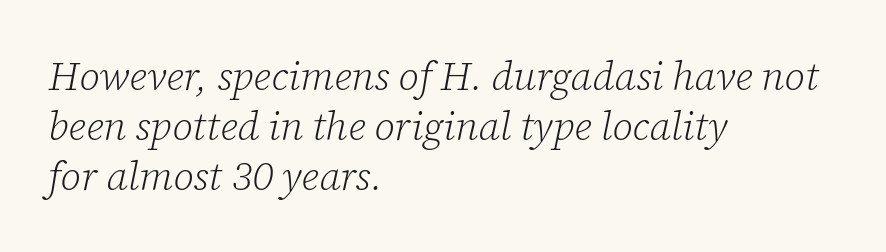
{"serif": "yes", "italic": "yes", "lean": "right", "slant_degrees": 12, "bold": "no", "weight": "light", "width": "normal", "stroke_contrast": "low", "x_height": "medium", "monospaced": "no", "underline": "no", "align": "left", "line_spacing": "normal", "line_spacing_ratio": 1.25, "letter_spacing": "normal", "letter_spacing_em": 0.0, "glyph_px": 40}
